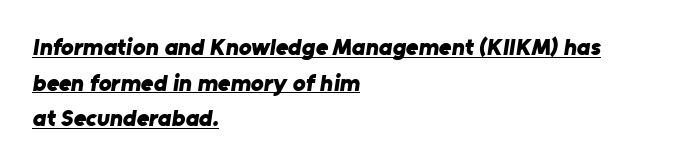
Q: Is the text bold? A: Yes.
Q: Is the text underlined? A: Yes.
Q: How is the paragraph aligned? A: Left-aligned.
Q: Is the spacing between letters normal or unusually wide? A: Normal.
Q: Is the spacing between lines tight, normal or loose? A: Normal.
